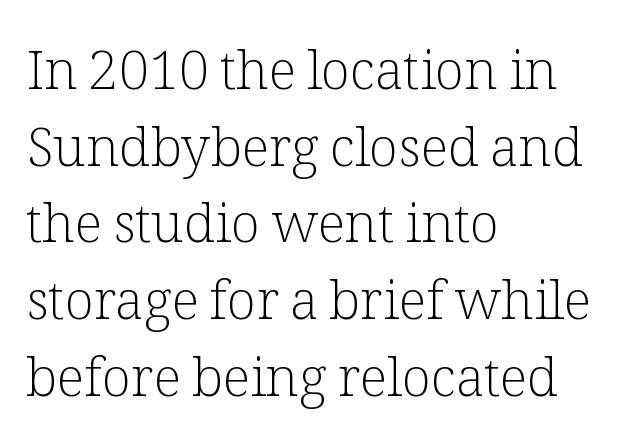
Old-style or modern, the face here clearly has serifs. Vertically, the passage feels balanced, rows spaced as you'd expect. Spacing verdict: proportional, widths tailored to each character. Quick note: underline off.
